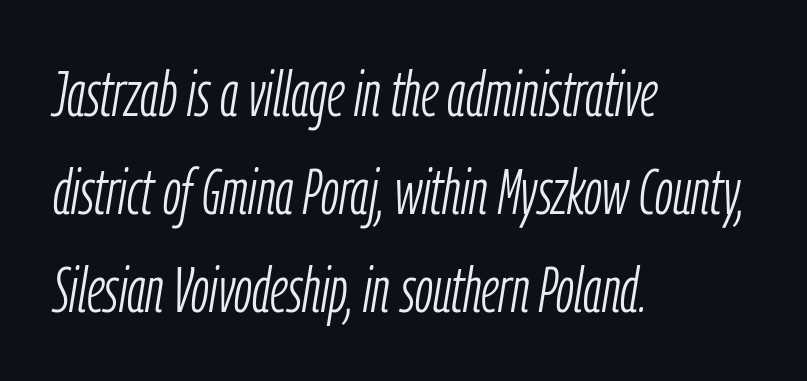
{"italic": "yes", "lean": "right", "slant_degrees": 9, "bold": "no", "weight": "light", "width": "condensed", "stroke_contrast": "low", "x_height": "medium", "monospaced": "no", "underline": "no", "align": "left", "line_spacing": "normal", "line_spacing_ratio": 1.51, "letter_spacing": "normal", "letter_spacing_em": 0.0, "glyph_px": 65}
